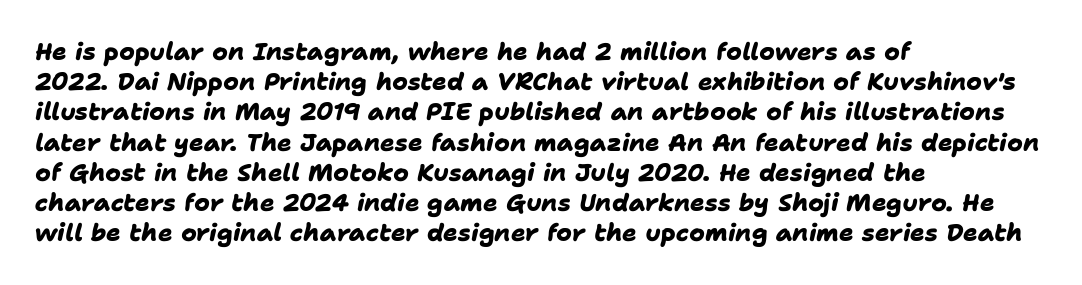
The image shows 24 px bold type; set left-aligned, normal line spacing (1.26x), normal letter spacing, not underlined.
